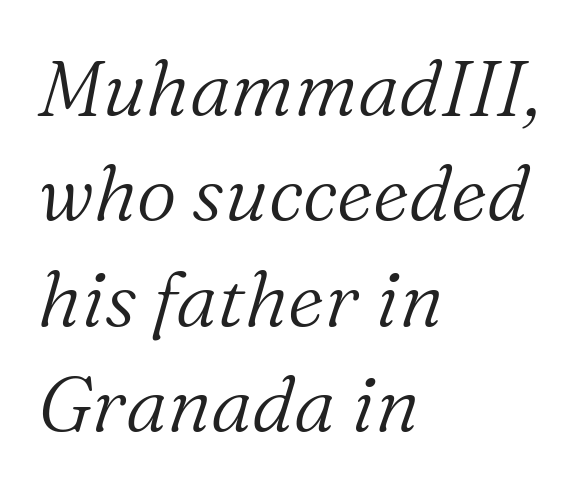
Q: Is the text bold? A: No.
Q: Is the text italic (slanted)? A: Yes, it leans right by about 16 degrees.
Q: Is the typeface a serif or a sans-serif typeface? A: Serif.
Q: Is the text underlined? A: No.
Q: How is the paragraph aligned? A: Left-aligned.
Q: Is the spacing between letters normal or unusually wide? A: Normal.
Q: Is the spacing between lines tight, normal or loose? A: Normal.
Q: Width (condensed, normal, or wide)? A: Normal.
Q: Stroke contrast? A: Medium.
Q: x-height? A: Medium.
Q: Monospaced? A: No.
